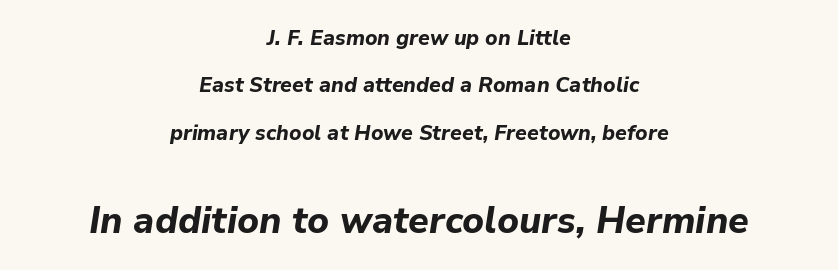
Q: Is the text bold? A: Yes.
Q: Is the text italic (slanted)? A: Yes, it leans right by about 9 degrees.
Q: Is the text underlined? A: No.
Q: How is the paragraph aligned? A: Centered.
Q: Is the spacing between letters normal or unusually wide? A: Normal.
Q: Is the spacing between lines tight, normal or loose? A: Loose.
Q: Which block of text is set in a larger size, the first (top) or the second (bottom)? A: The second (bottom) one.
Q: Width (condensed, normal, or wide)? A: Normal.
Q: Stroke contrast? A: Low.
Q: x-height? A: Medium.
Q: Monospaced? A: No.
